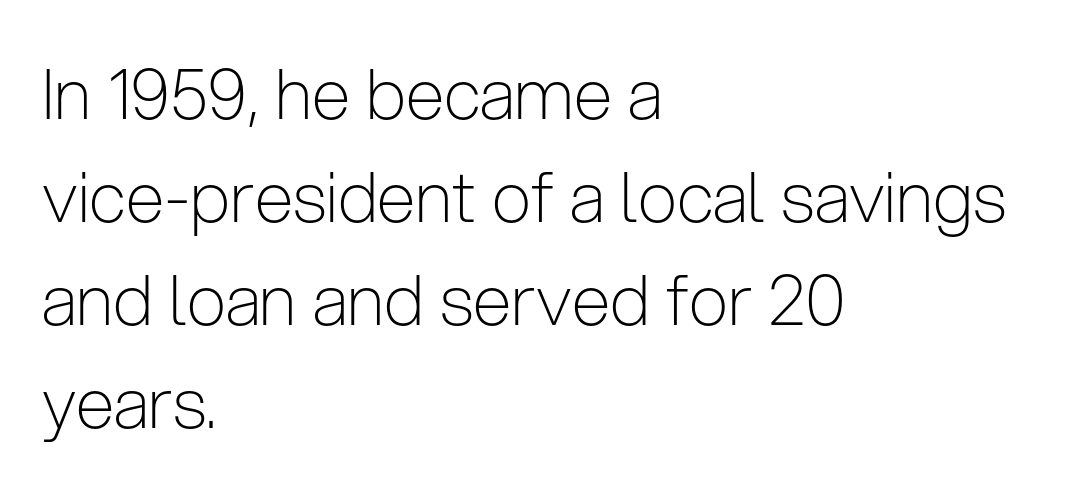
Q: Is the text bold? A: No.
Q: Is the text italic (slanted)? A: No, it is upright.
Q: Is the typeface a serif or a sans-serif typeface? A: Sans-serif.
Q: Is the text underlined? A: No.
Q: How is the paragraph aligned? A: Left-aligned.
Q: Is the spacing between letters normal or unusually wide? A: Normal.
Q: Is the spacing between lines tight, normal or loose? A: Normal.
Q: Width (condensed, normal, or wide)? A: Condensed.
Q: Stroke contrast? A: Low.
Q: x-height? A: Medium.
Q: Monospaced? A: No.
